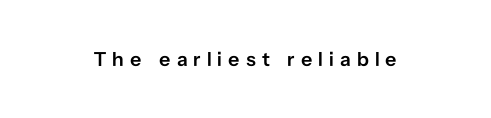
The image shows 20 px text type, upright; set unusually wide letter spacing (+0.3 em), not underlined.
